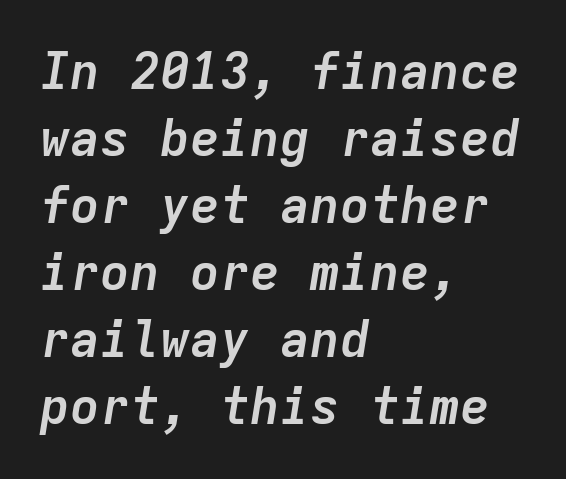
The image shows 50 px semibold type, italic (leaning right), monospaced; set left-aligned, normal line spacing (1.34x), normal letter spacing, not underlined; low stroke contrast and a medium x-height.
